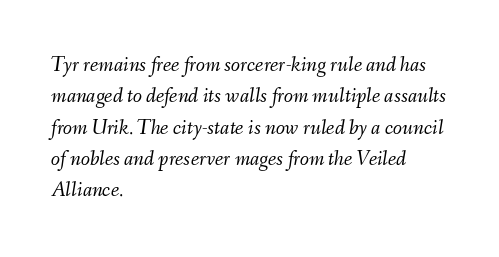
Q: Is the text bold? A: No.
Q: Is the text italic (slanted)? A: Yes, it leans right by about 9 degrees.
Q: Is the text underlined? A: No.
Q: How is the paragraph aligned? A: Left-aligned.
Q: Is the spacing between letters normal or unusually wide? A: Normal.
Q: Is the spacing between lines tight, normal or loose? A: Normal.
